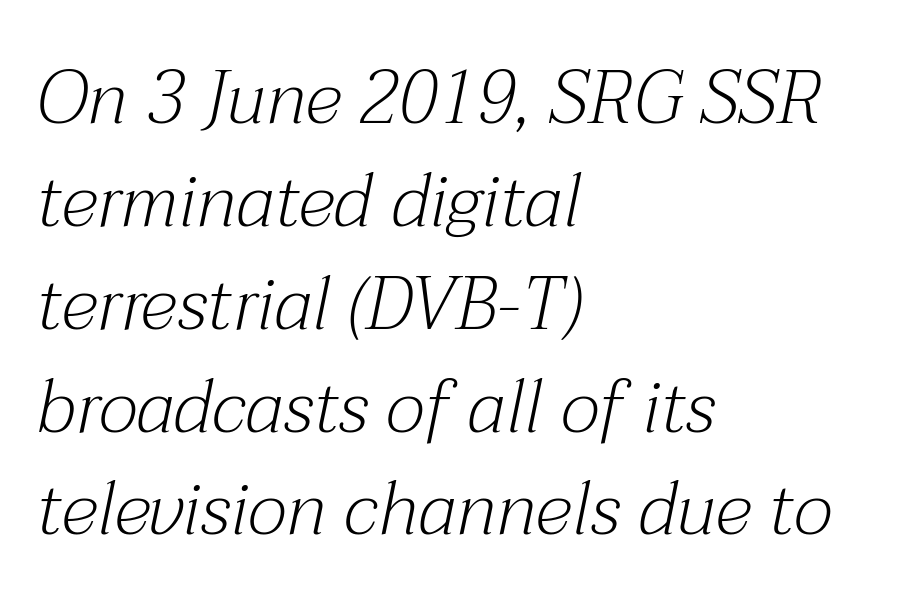
Q: Is the text bold? A: No.
Q: Is the text italic (slanted)? A: Yes, it leans right by about 12 degrees.
Q: Is the typeface a serif or a sans-serif typeface? A: Serif.
Q: Is the text underlined? A: No.
Q: How is the paragraph aligned? A: Left-aligned.
Q: Is the spacing between letters normal or unusually wide? A: Normal.
Q: Is the spacing between lines tight, normal or loose? A: Normal.
Q: Width (condensed, normal, or wide)? A: Normal.
Q: Stroke contrast? A: Medium.
Q: x-height? A: Medium.
Q: Monospaced? A: No.
